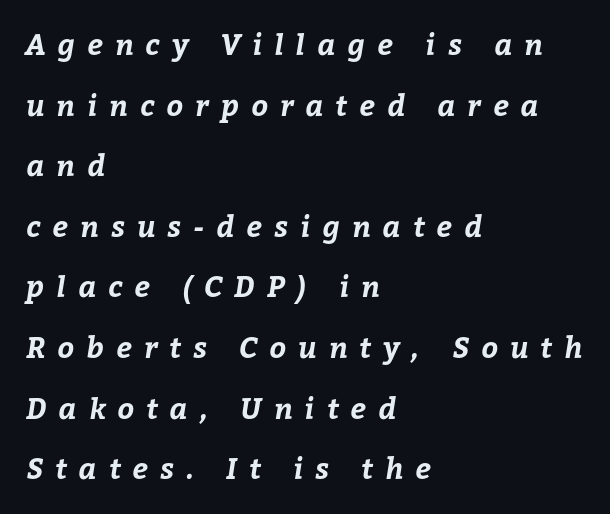
Q: Is the text bold? A: Yes.
Q: Is the text underlined? A: No.
Q: How is the paragraph aligned? A: Left-aligned.
Q: Is the spacing between letters normal or unusually wide? A: Unusually wide.
Q: Is the spacing between lines tight, normal or loose? A: Loose.
Q: Width (condensed, normal, or wide)? A: Normal.
Q: Stroke contrast? A: Low.
Q: x-height? A: Medium.
Q: Monospaced? A: No.
